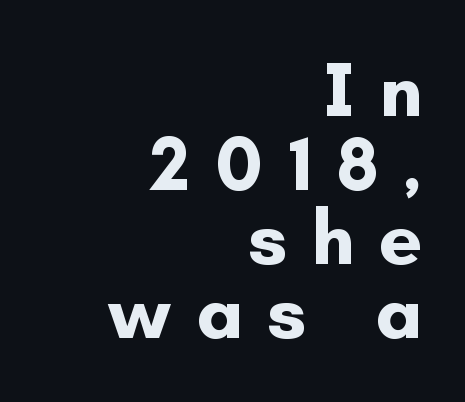
The typography opts for an upright posture over an oblique one. Rows of type sit shoulder to shoulder in the vertical direction. Set as a true bold cut, around the 700 mark. Horizontally, the lines are justified to the trailing edge only.
